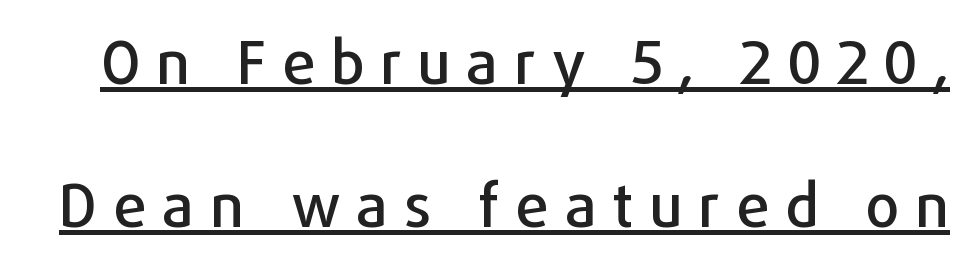
Q: Is the text italic (slanted)? A: No, it is upright.
Q: Is the typeface a serif or a sans-serif typeface? A: Sans-serif.
Q: Is the text underlined? A: Yes.
Q: Is the spacing between letters normal or unusually wide? A: Unusually wide.
Q: Is the spacing between lines tight, normal or loose? A: Loose.
Q: Width (condensed, normal, or wide)? A: Normal.
Q: Stroke contrast? A: Low.
Q: x-height? A: Medium.
Q: Monospaced? A: No.
